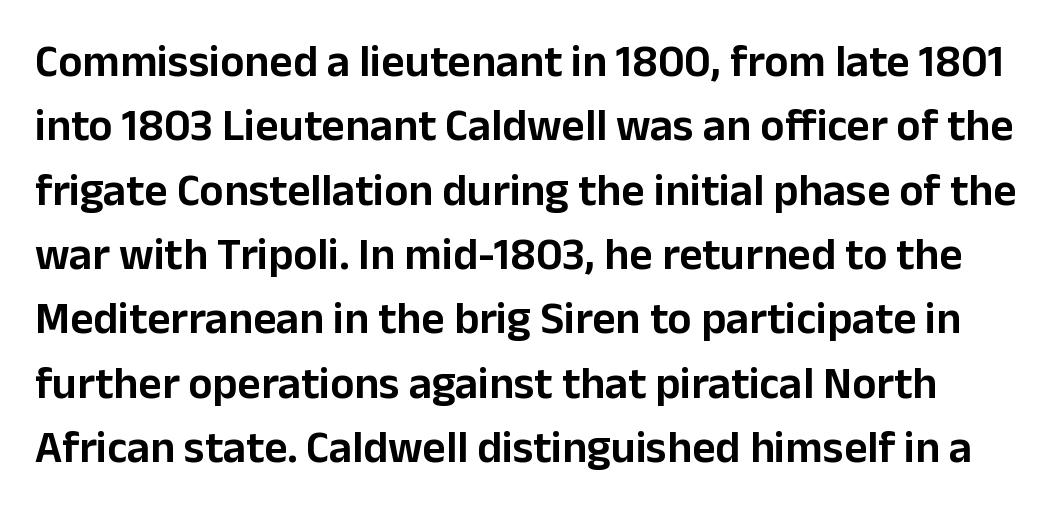
Q: Is the text italic (slanted)? A: No, it is upright.
Q: Is the typeface a serif or a sans-serif typeface? A: Sans-serif.
Q: Is the text underlined? A: No.
Q: Is the spacing between letters normal or unusually wide? A: Normal.
Q: Is the spacing between lines tight, normal or loose? A: Normal.
Q: Width (condensed, normal, or wide)? A: Normal.
Q: Stroke contrast? A: Low.
Q: x-height? A: Medium.
Q: Monospaced? A: No.
